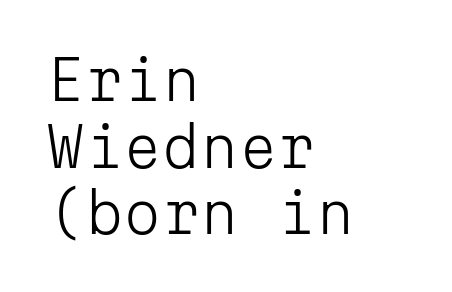
The type sits square on the baseline with zero lean. Leftover space on each line is placed entirely after the last word. The passage shown is typeset with a sans-serif family. Just letters on the line, the space beneath them empty.
